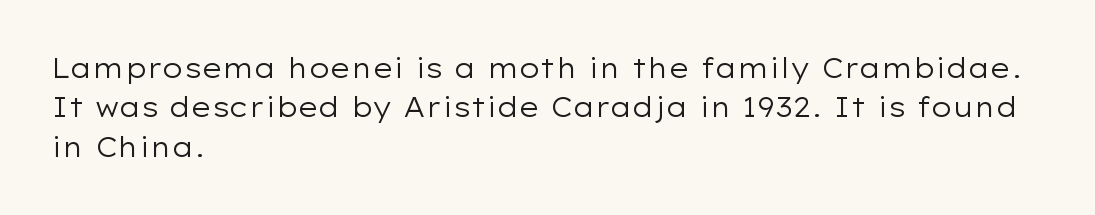
The image shows 27 px text type, upright; set left-aligned, normal line spacing (1.46x), normal letter spacing, not underlined.
